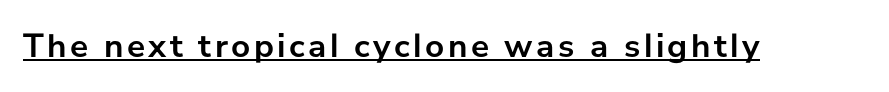
Q: Is the text bold? A: Yes.
Q: Is the text italic (slanted)? A: No, it is upright.
Q: Is the typeface a serif or a sans-serif typeface? A: Sans-serif.
Q: Is the text underlined? A: Yes.
Q: Width (condensed, normal, or wide)? A: Normal.
Q: Stroke contrast? A: Low.
Q: x-height? A: Medium.
Q: Monospaced? A: No.
